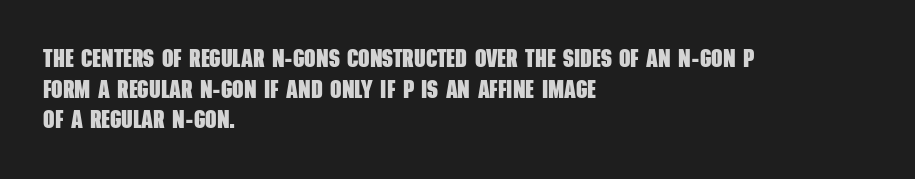
The image shows 25 px bold type; set left-aligned, line spacing 1.23x, normal letter spacing, not underlined.
